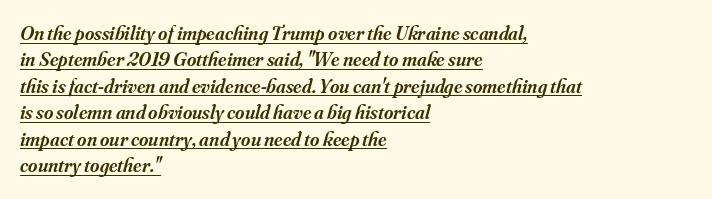
Inter-character spacing is left at the font's built-in metrics. These characters rest on top of a visible drawn line. The paragraph shown leans on its left margin. Observe the lean: these are italic letterforms.
